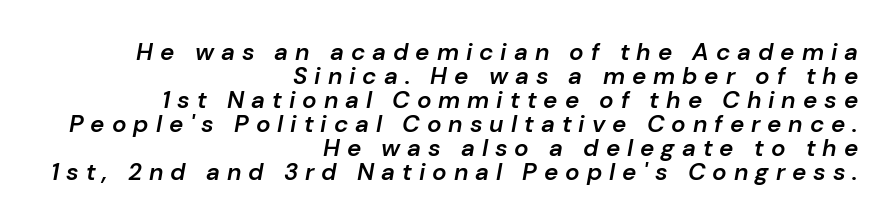
{"italic": "yes", "lean": "right", "slant_degrees": 10, "bold": "semi", "underline": "no", "align": "right", "line_spacing": "tight", "line_spacing_ratio": 1.0, "letter_spacing": "wide", "letter_spacing_em": 0.29, "glyph_px": 24}
